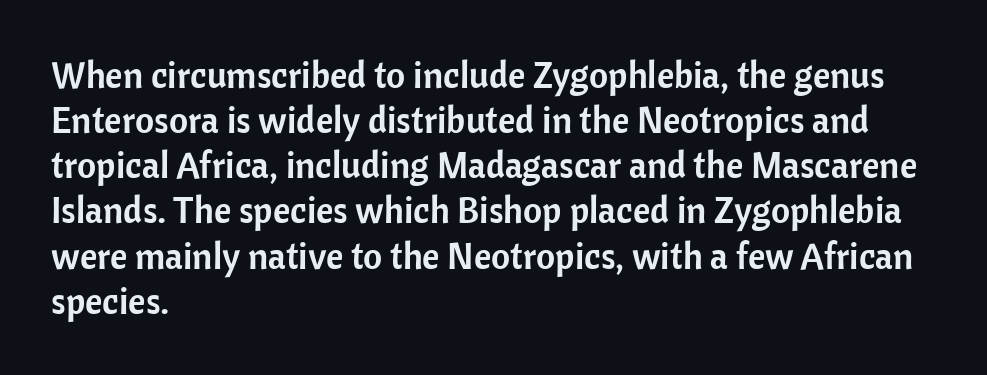
Q: Is the text italic (slanted)? A: No, it is upright.
Q: Is the typeface a serif or a sans-serif typeface? A: Sans-serif.
Q: Is the text underlined? A: No.
Q: How is the paragraph aligned? A: Left-aligned.
Q: Is the spacing between letters normal or unusually wide? A: Normal.
Q: Width (condensed, normal, or wide)? A: Normal.
Q: Stroke contrast? A: Low.
Q: x-height? A: Medium.
Q: Monospaced? A: No.
